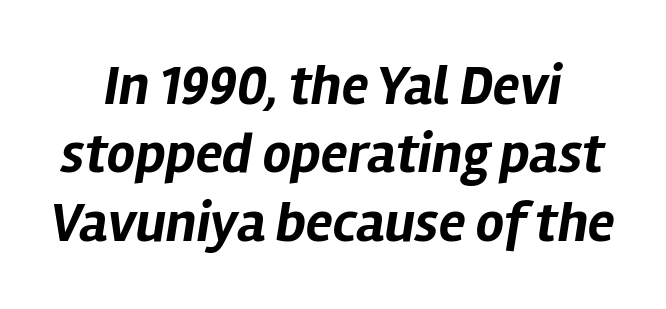
Q: Is the text bold? A: Yes.
Q: Is the text italic (slanted)? A: Yes, it leans right by about 12 degrees.
Q: Is the text underlined? A: No.
Q: How is the paragraph aligned? A: Centered.
Q: Is the spacing between letters normal or unusually wide? A: Normal.
Q: Width (condensed, normal, or wide)? A: Normal.
Q: Stroke contrast? A: Low.
Q: x-height? A: Medium.
Q: Monospaced? A: No.
